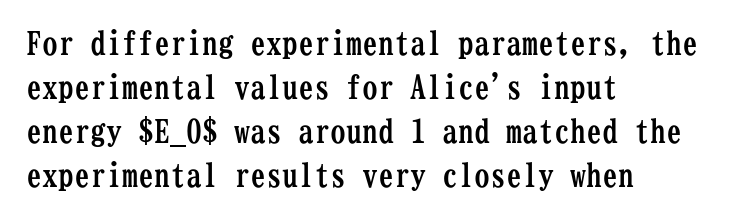
The image shows 32 px semibold, condensed serif type, upright, monospaced; set left-aligned, normal line spacing (1.37x), normal letter spacing, not underlined; low stroke contrast and a medium x-height.
